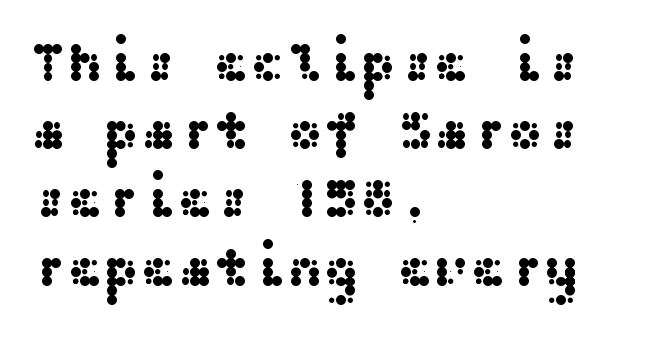
The image shows 55 px wide sans-serif type, upright; set left-aligned, line spacing 1.24x, normal letter spacing, not underlined; medium stroke contrast and a medium x-height.
